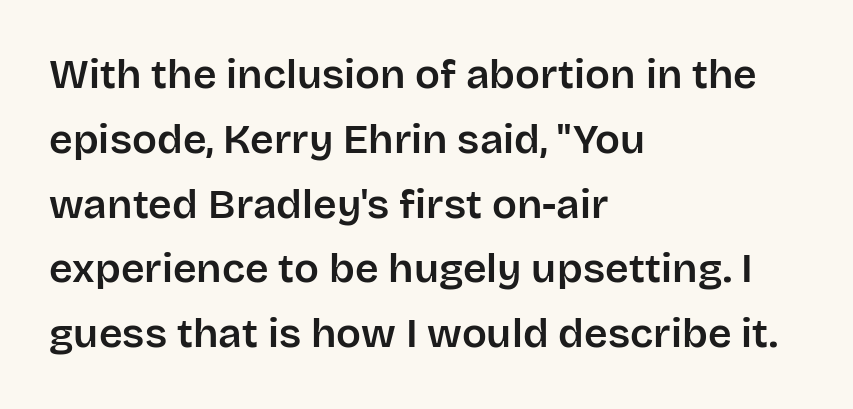
{"serif": "no", "italic": "no", "width": "normal", "stroke_contrast": "low", "x_height": "large", "monospaced": "no", "underline": "no", "align": "left", "line_spacing": "normal", "line_spacing_ratio": 1.58, "letter_spacing": "normal", "letter_spacing_em": 0.0, "glyph_px": 41}
